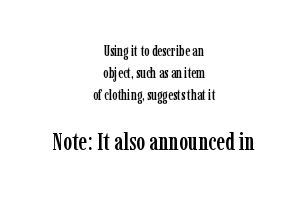
The image shows 24 px text type, upright; set centered, normal line spacing (1.57x), normal letter spacing, not underlined; the second (bottom) block is 1.71x larger.
